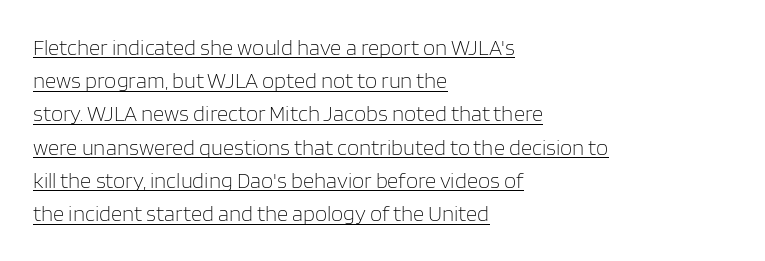
{"italic": "no", "bold": "no", "underline": "yes", "align": "left", "line_spacing": "normal", "line_spacing_ratio": 1.51, "letter_spacing": "normal", "letter_spacing_em": 0.0, "glyph_px": 22}
